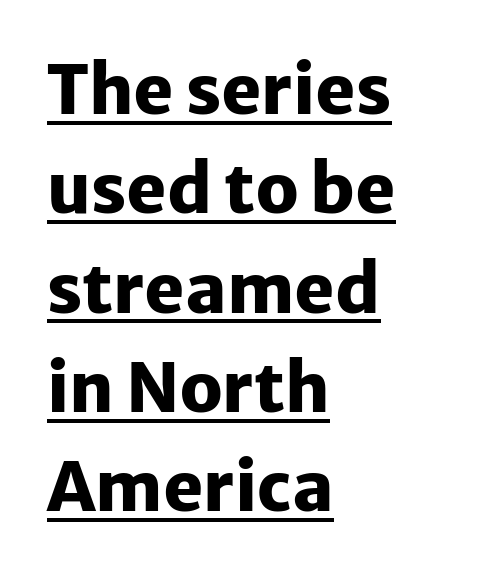
Notice how descenders clear the ascenders below comfortably — that's standard leading. The specimen includes a rule beneath the text block's lines. Unlike a traditional serif, this face leaves its strokes unadorned. The face used here is proportionally spaced, like ordinary book or web type. The horizontal fit of the characters is conventional and even. Set as a true bold cut, around the 700 mark.
